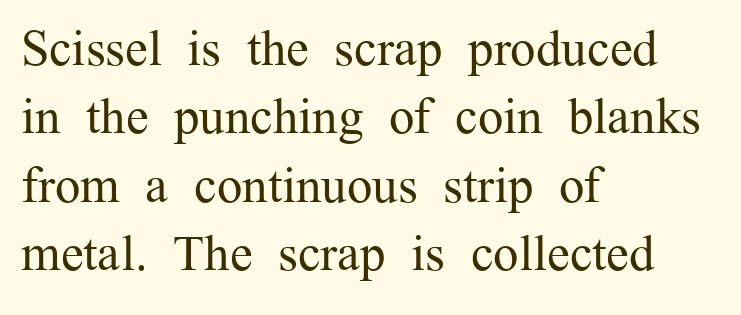
The image shows 51 px regular-weight serif type, upright; set left-aligned, normal line spacing (1.34x), normal letter spacing, not underlined; medium stroke contrast and a medium x-height.
